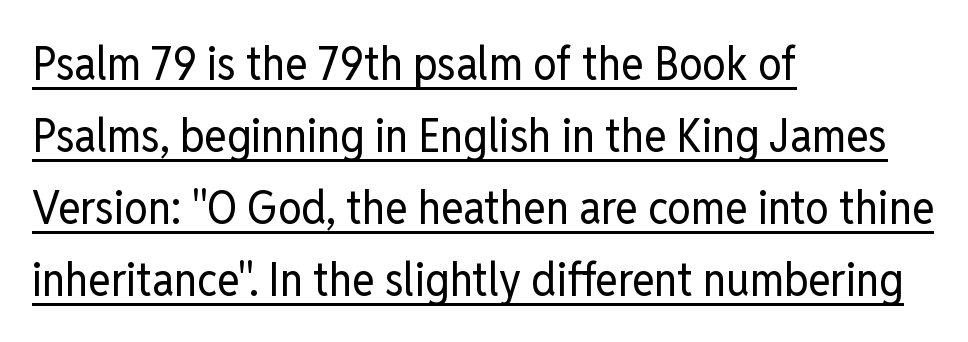
The image shows 47 px regular-weight, condensed sans-serif type, upright; set left-aligned, normal line spacing (1.53x), normal letter spacing, underlined; low stroke contrast and a medium x-height.
